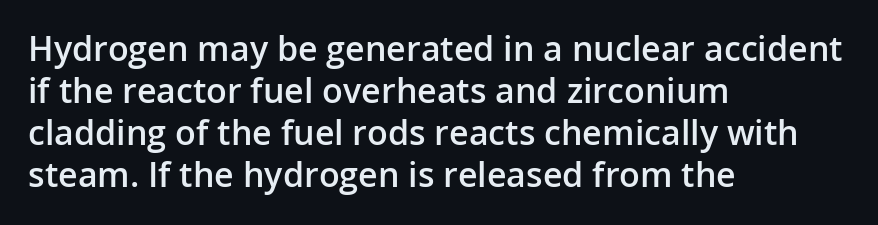
Caption: semibold face, moderately heavy strokes. Nope, not italic — everything's standing straight. This sample has the flowing, uneven cadence of proportional lettering. Tracking value appears to be zero — textbook default spacing.
